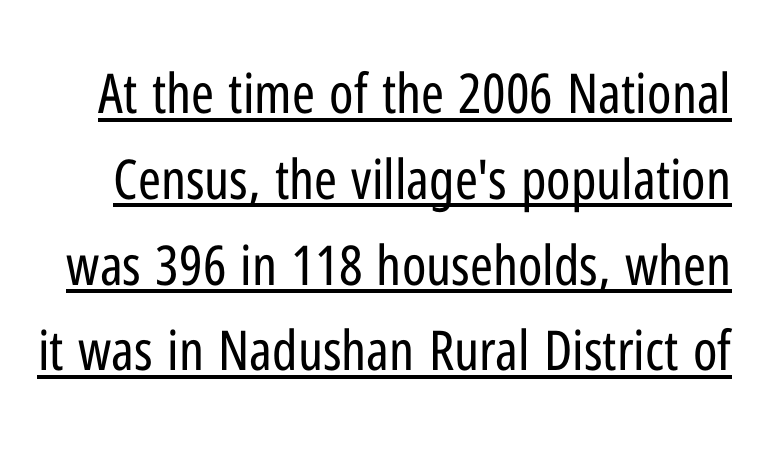
{"serif": "no", "italic": "no", "bold": "no", "weight": "regular", "width": "condensed", "stroke_contrast": "low", "x_height": "medium", "monospaced": "no", "underline": "yes", "line_spacing": "normal", "line_spacing_ratio": 1.56, "letter_spacing": "normal", "letter_spacing_em": 0.0, "glyph_px": 55}
